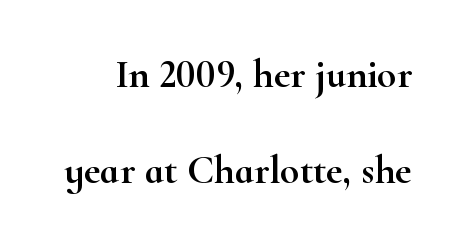
{"serif": "yes", "italic": "no", "width": "wide", "stroke_contrast": "high", "x_height": "small", "monospaced": "no", "underline": "no", "line_spacing": "loose", "line_spacing_ratio": 2.41, "letter_spacing": "normal", "letter_spacing_em": 0.0, "glyph_px": 40}
